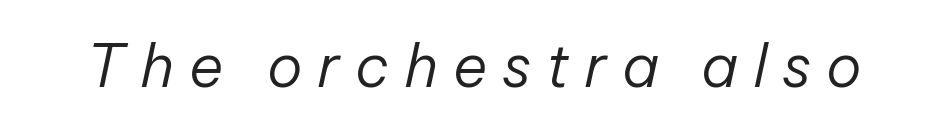
Q: Is the text bold? A: No.
Q: Is the text italic (slanted)? A: Yes, it leans right by about 12 degrees.
Q: Is the text underlined? A: No.
Q: Is the spacing between letters normal or unusually wide? A: Unusually wide.
Q: Width (condensed, normal, or wide)? A: Normal.
Q: Stroke contrast? A: Low.
Q: x-height? A: Medium.
Q: Monospaced? A: No.
